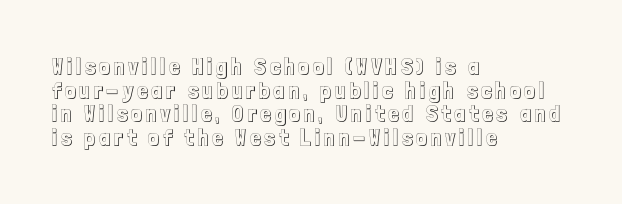
Q: Is the text italic (slanted)? A: No, it is upright.
Q: Is the text underlined? A: No.
Q: How is the paragraph aligned? A: Left-aligned.
Q: Is the spacing between lines tight, normal or loose? A: Tight.
